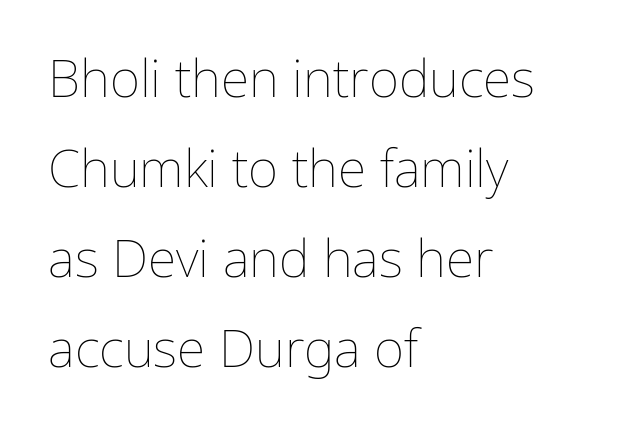
Q: Is the text bold? A: No.
Q: Is the text italic (slanted)? A: No, it is upright.
Q: Is the text underlined? A: No.
Q: How is the paragraph aligned? A: Left-aligned.
Q: Is the spacing between letters normal or unusually wide? A: Normal.
Q: Width (condensed, normal, or wide)? A: Normal.
Q: Stroke contrast? A: Low.
Q: x-height? A: Medium.
Q: Monospaced? A: No.
